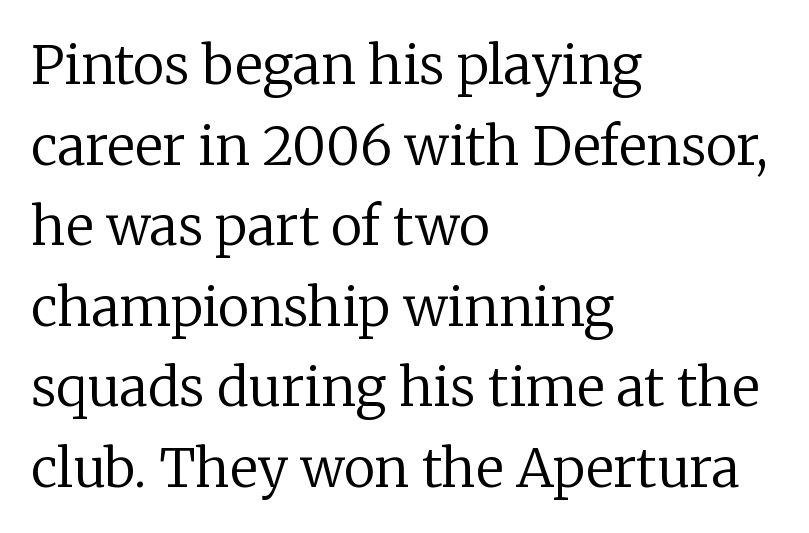
The image shows 53 px regular-weight serif type, upright; set left-aligned, normal line spacing (1.52x), normal letter spacing, not underlined; low stroke contrast and a medium x-height.
